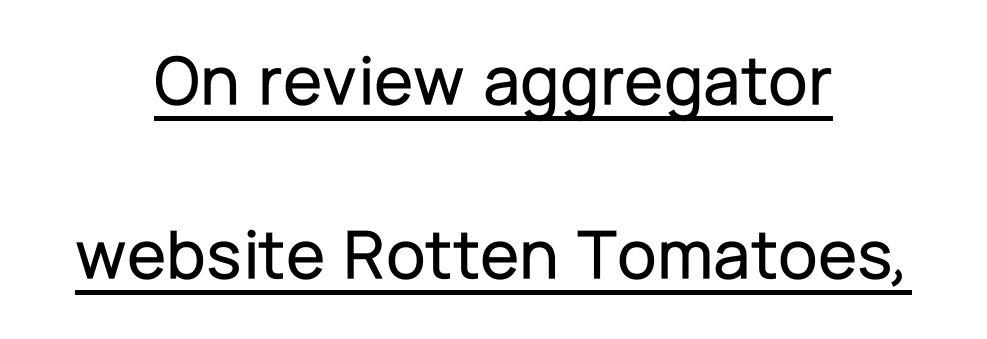
{"serif": "no", "italic": "no", "width": "normal", "stroke_contrast": "low", "x_height": "medium", "monospaced": "no", "underline": "yes", "align": "center", "line_spacing": "loose", "line_spacing_ratio": 2.42, "letter_spacing": "normal", "letter_spacing_em": 0.0, "glyph_px": 72}
